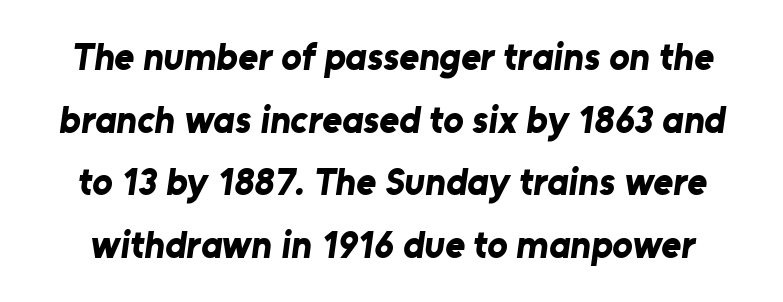
The image shows 38 px bold sans-serif type; set normal line spacing (1.65x), normal letter spacing, not underlined; low stroke contrast and a medium x-height.
